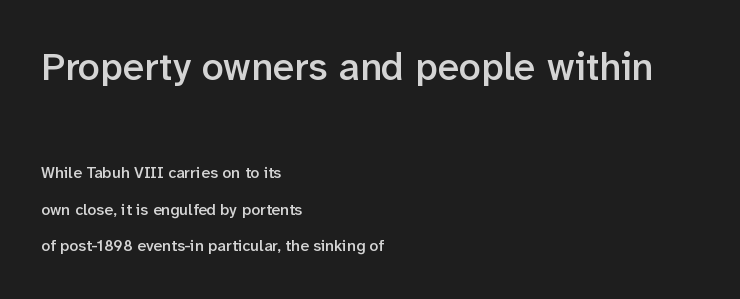
{"serif": "no", "italic": "no", "bold": "semi", "weight": "semibold", "width": "normal", "stroke_contrast": "low", "x_height": "medium", "monospaced": "no", "underline": "no", "align": "left", "line_spacing": "loose", "line_spacing_ratio": 2.3, "letter_spacing": "normal", "letter_spacing_em": 0.0, "larger_block": "first", "size_ratio": 2.44, "glyph_px": 39}
